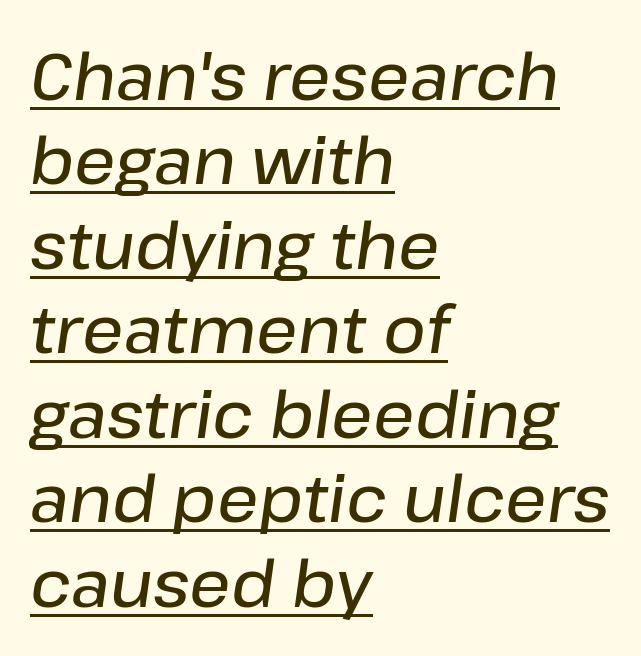
{"italic": "yes", "lean": "right", "slant_degrees": 8, "bold": "semi", "weight": "semibold", "width": "normal", "stroke_contrast": "low", "x_height": "medium", "monospaced": "no", "underline": "yes", "align": "left", "line_spacing": "normal", "line_spacing_ratio": 1.3, "letter_spacing": "normal", "letter_spacing_em": 0.0, "glyph_px": 65}
